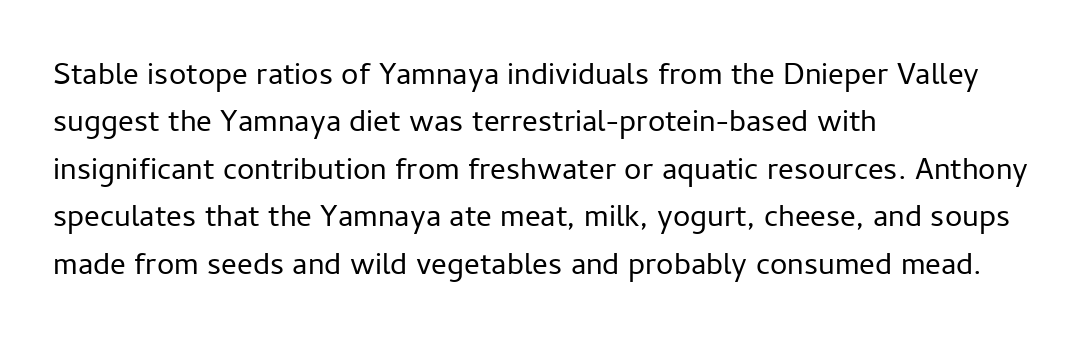
Q: Is the text bold? A: No.
Q: Is the text italic (slanted)? A: No, it is upright.
Q: Is the typeface a serif or a sans-serif typeface? A: Sans-serif.
Q: Is the text underlined? A: No.
Q: How is the paragraph aligned? A: Left-aligned.
Q: Is the spacing between letters normal or unusually wide? A: Normal.
Q: Is the spacing between lines tight, normal or loose? A: Normal.
Q: Width (condensed, normal, or wide)? A: Normal.
Q: Stroke contrast? A: Low.
Q: x-height? A: Medium.
Q: Monospaced? A: No.
